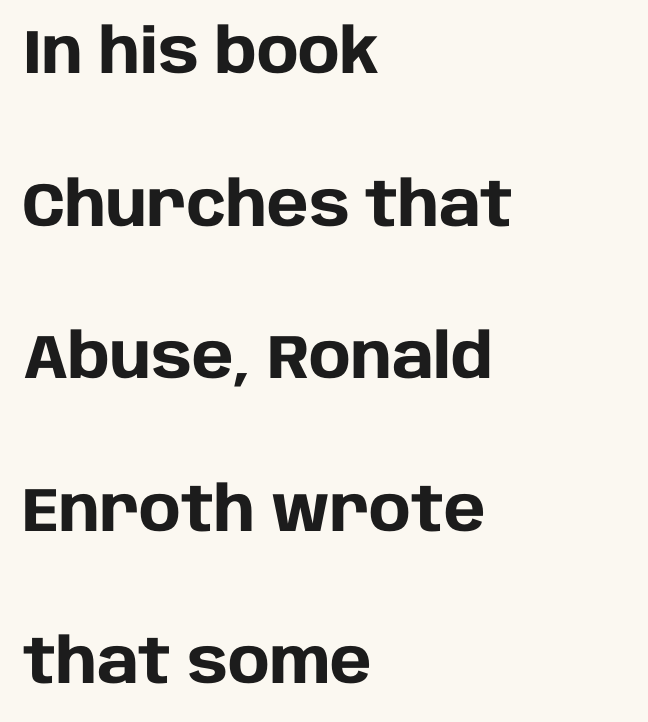
Q: Is the text bold? A: Yes.
Q: Is the text italic (slanted)? A: No, it is upright.
Q: Is the typeface a serif or a sans-serif typeface? A: Sans-serif.
Q: Is the text underlined? A: No.
Q: How is the paragraph aligned? A: Left-aligned.
Q: Is the spacing between letters normal or unusually wide? A: Normal.
Q: Is the spacing between lines tight, normal or loose? A: Loose.
Q: Width (condensed, normal, or wide)? A: Normal.
Q: Stroke contrast? A: Low.
Q: x-height? A: Large.
Q: Monospaced? A: No.
